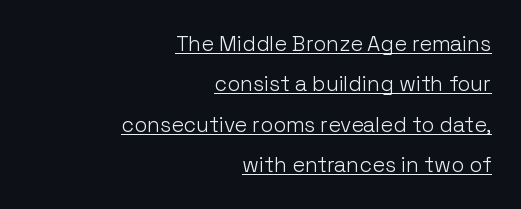
{"italic": "no", "bold": "no", "underline": "yes", "align": "right", "line_spacing": "loose", "line_spacing_ratio": 1.92, "letter_spacing": "normal", "letter_spacing_em": 0.0, "glyph_px": 21}
